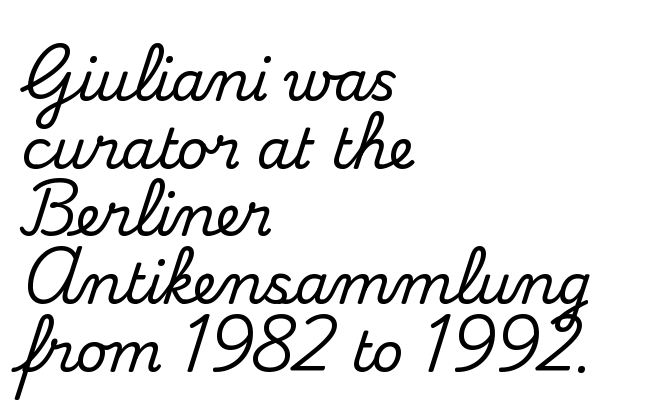
The image shows 55 px text type; set left-aligned, line spacing 1.23x, normal letter spacing, not underlined; medium stroke contrast and a small x-height.
